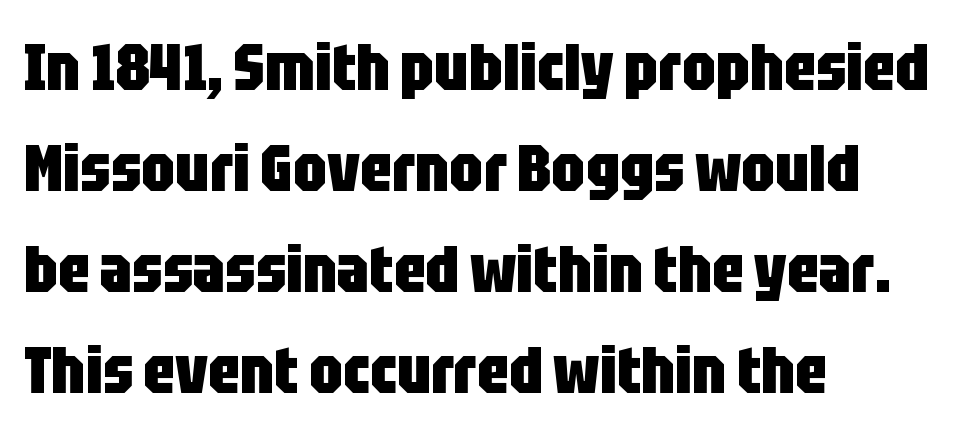
{"serif": "no", "italic": "no", "bold": "yes", "weight": "heavy", "width": "condensed", "stroke_contrast": "low", "x_height": "large", "monospaced": "no", "underline": "no", "align": "left", "line_spacing": "normal", "line_spacing_ratio": 1.53, "letter_spacing": "normal", "letter_spacing_em": 0.0, "glyph_px": 66}
